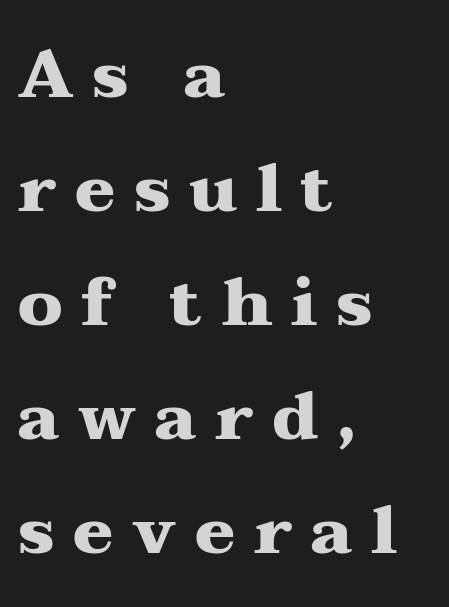
Q: Is the text bold? A: Yes.
Q: Is the text italic (slanted)? A: No, it is upright.
Q: Is the typeface a serif or a sans-serif typeface? A: Serif.
Q: Is the text underlined? A: No.
Q: How is the paragraph aligned? A: Left-aligned.
Q: Is the spacing between letters normal or unusually wide? A: Unusually wide.
Q: Is the spacing between lines tight, normal or loose? A: Normal.
Q: Width (condensed, normal, or wide)? A: Wide.
Q: Stroke contrast? A: Medium.
Q: x-height? A: Medium.
Q: Monospaced? A: No.
